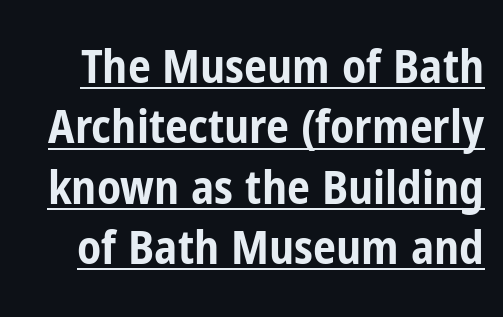
Q: Is the text bold? A: Yes.
Q: Is the text italic (slanted)? A: No, it is upright.
Q: Is the typeface a serif or a sans-serif typeface? A: Sans-serif.
Q: Is the text underlined? A: Yes.
Q: Is the spacing between letters normal or unusually wide? A: Normal.
Q: Is the spacing between lines tight, normal or loose? A: Normal.
Q: Width (condensed, normal, or wide)? A: Condensed.
Q: Stroke contrast? A: Low.
Q: x-height? A: Medium.
Q: Monospaced? A: No.
